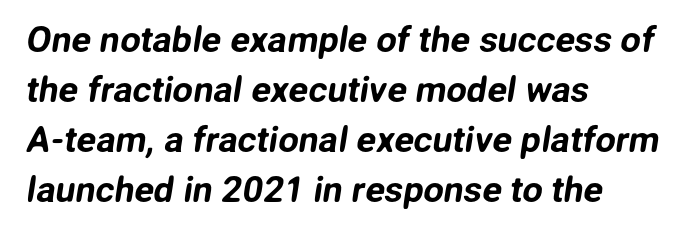
This sample has the flowing, uneven cadence of proportional lettering. The specimen omits any rule beneath the text block's lines. The lines are quadded left. The letters carry no serifs — their stems end cleanly without finishing strokes. Regular leading.
